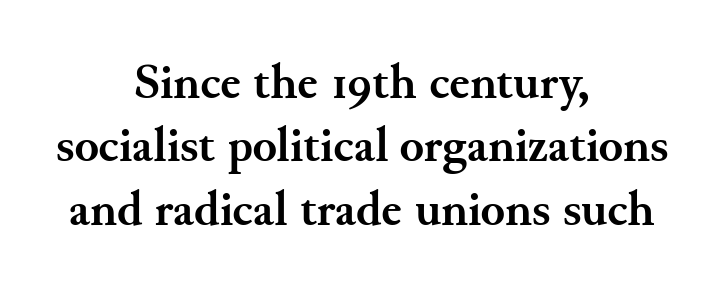
{"serif": "yes", "italic": "no", "bold": "yes", "weight": "semibold", "width": "normal", "stroke_contrast": "medium", "x_height": "small", "monospaced": "no", "underline": "no", "align": "center", "line_spacing": "normal", "line_spacing_ratio": 1.27, "letter_spacing": "normal", "letter_spacing_em": 0.0, "glyph_px": 50}
